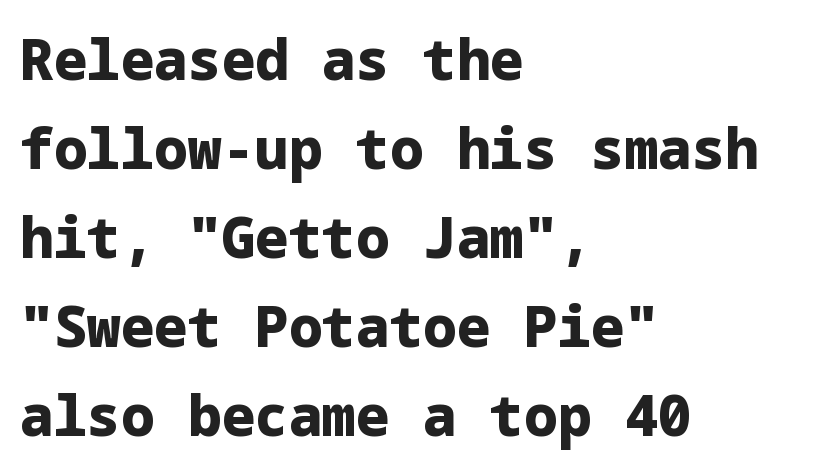
The image shows 56 px heavy sans-serif type, upright; set left-aligned, normal line spacing (1.59x), normal letter spacing, not underlined; low stroke contrast and a medium x-height.
